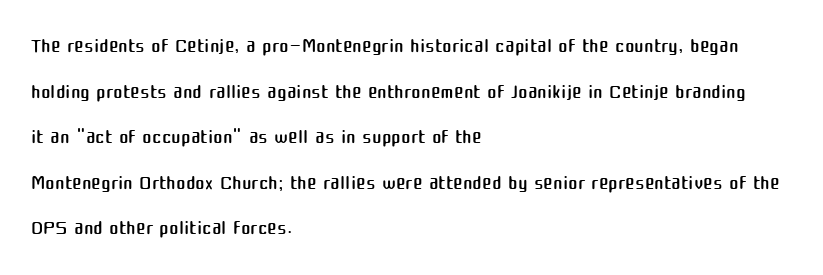
Inter-character spacing is left at the font's built-in metrics. The rendering shows plain stroke endings on the letterforms — a sans-serif design. The string is rendered with underlining switched off. Varying glyph widths throughout — classic text-font behaviour. Evenly set lines give the paragraph a standard silhouette.
